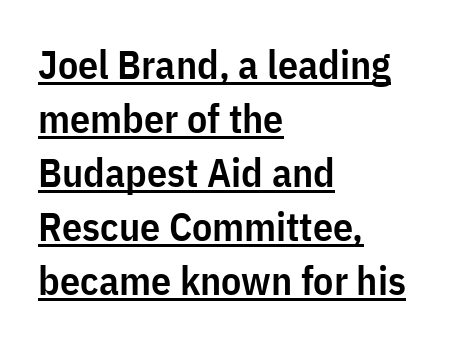
The image shows 40 px semibold, condensed sans-serif type, upright; set left-aligned, normal line spacing (1.35x), normal letter spacing, underlined; low stroke contrast and a medium x-height.
